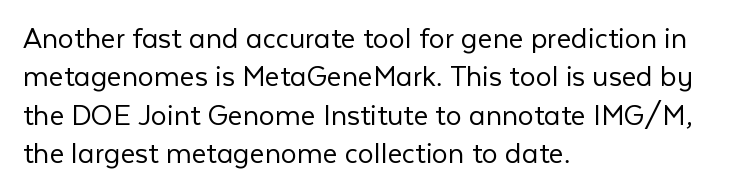
Q: Is the text bold? A: No.
Q: Is the text italic (slanted)? A: No, it is upright.
Q: Is the typeface a serif or a sans-serif typeface? A: Sans-serif.
Q: Is the text underlined? A: No.
Q: How is the paragraph aligned? A: Left-aligned.
Q: Is the spacing between letters normal or unusually wide? A: Normal.
Q: Width (condensed, normal, or wide)? A: Normal.
Q: Stroke contrast? A: Low.
Q: x-height? A: Medium.
Q: Monospaced? A: No.
